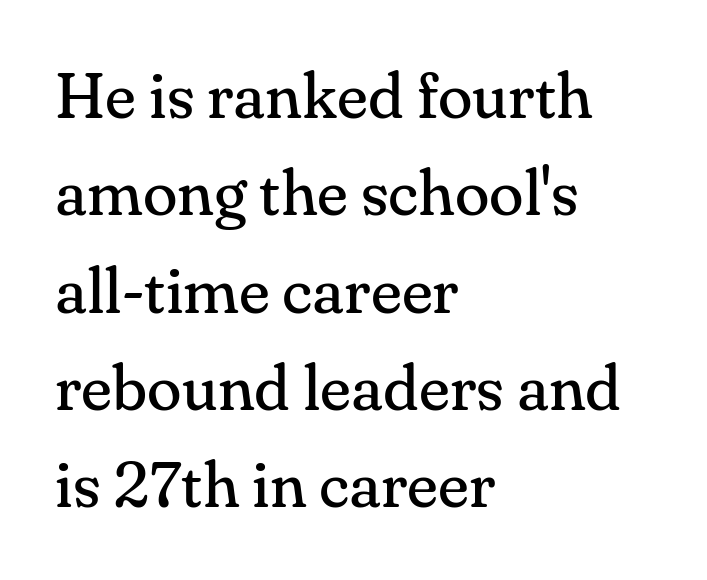
{"serif": "yes", "italic": "no", "bold": "no", "weight": "regular", "width": "normal", "stroke_contrast": "medium", "x_height": "small", "monospaced": "no", "underline": "no", "align": "left", "line_spacing": "normal", "line_spacing_ratio": 1.52, "letter_spacing": "normal", "letter_spacing_em": 0.0, "glyph_px": 64}
